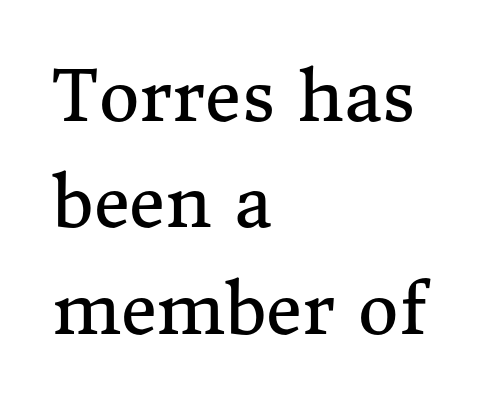
Teacher's note: observe the even left margin — that is flush-left alignment. Are there feet on the stems? There are — it's a serif. You could not count columns in this text — the font is proportionally spaced. The horizontal fit of the characters is conventional and even. The passage shown is not underscored anywhere. The letterforms sit at book weight or below.
